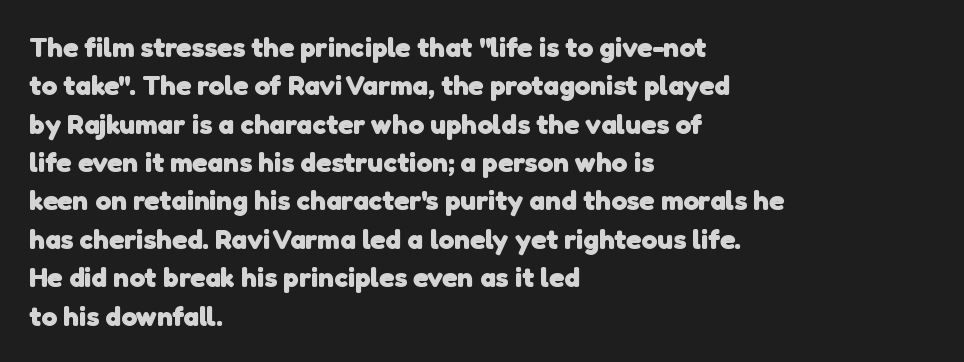
The passage shown has conventional tracking throughout. A typesetter would call this proportional, since set widths differ per character. Short and long lines alike share a common starting point at left. The rendering shows plain stroke endings on the letterforms — a sans-serif design. Evenly set lines give the paragraph a standard silhouette.
